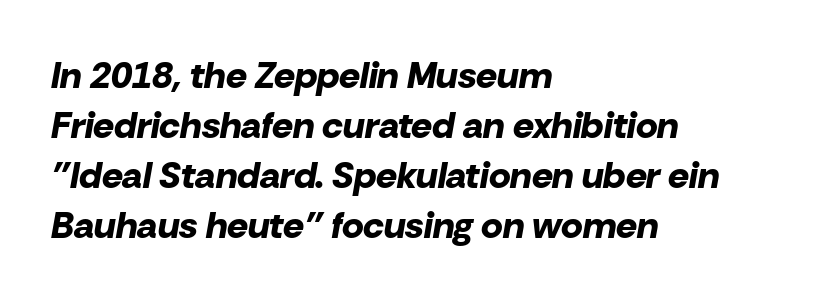
The image shows 37 px bold type, italic (leaning right); set left-aligned, normal line spacing (1.35x), normal letter spacing, not underlined; low stroke contrast and a medium x-height.
